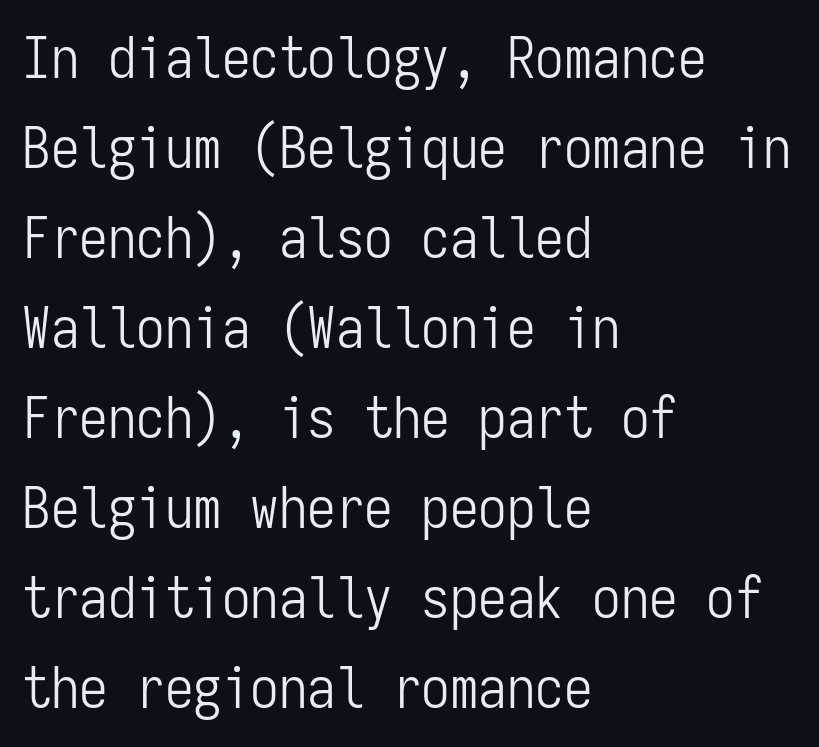
The image shows 57 px light, condensed sans-serif type, upright, monospaced; set left-aligned, normal line spacing (1.58x), normal letter spacing, not underlined; low stroke contrast and a medium x-height.
